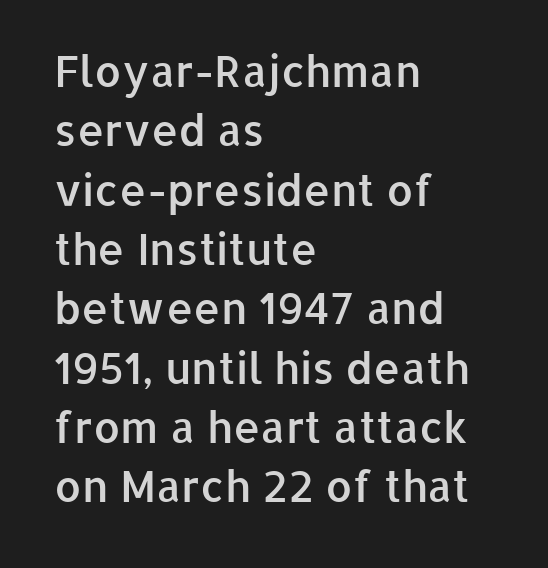
Q: Is the text bold? A: Semi-bold.
Q: Is the text italic (slanted)? A: No, it is upright.
Q: Is the typeface a serif or a sans-serif typeface? A: Sans-serif.
Q: Is the text underlined? A: No.
Q: How is the paragraph aligned? A: Left-aligned.
Q: Is the spacing between letters normal or unusually wide? A: Normal.
Q: Is the spacing between lines tight, normal or loose? A: Normal.
Q: Width (condensed, normal, or wide)? A: Normal.
Q: Stroke contrast? A: Low.
Q: x-height? A: Medium.
Q: Monospaced? A: No.
